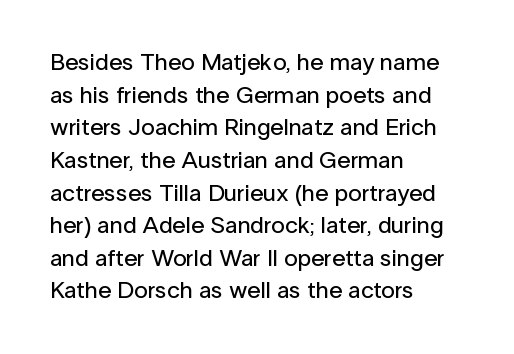
{"italic": "no", "underline": "no", "align": "left", "line_spacing": "normal", "line_spacing_ratio": 1.36, "letter_spacing": "normal", "letter_spacing_em": 0.0, "glyph_px": 24}
